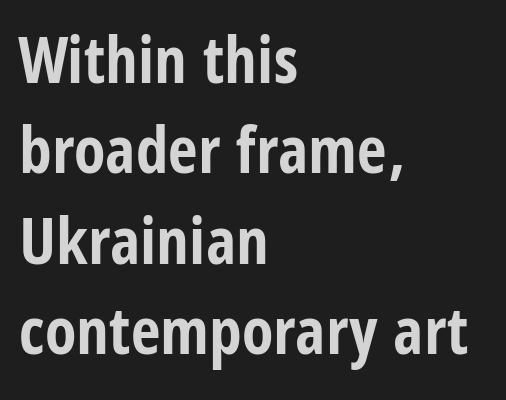
The image shows 65 px bold, condensed sans-serif type, upright; set left-aligned, normal line spacing (1.39x), normal letter spacing, not underlined; low stroke contrast and a large x-height.
